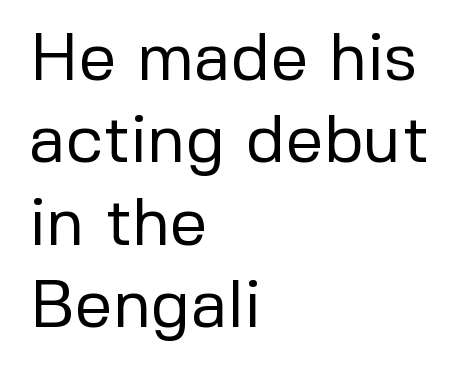
Q: Is the text bold? A: No.
Q: Is the text italic (slanted)? A: No, it is upright.
Q: Is the typeface a serif or a sans-serif typeface? A: Sans-serif.
Q: Is the text underlined? A: No.
Q: How is the paragraph aligned? A: Left-aligned.
Q: Is the spacing between letters normal or unusually wide? A: Normal.
Q: Width (condensed, normal, or wide)? A: Normal.
Q: Stroke contrast? A: Low.
Q: x-height? A: Medium.
Q: Monospaced? A: No.
